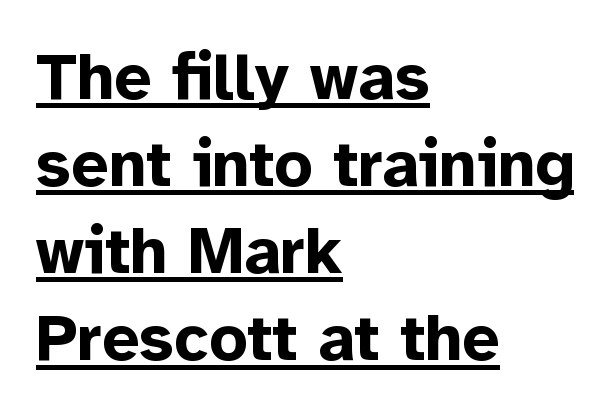
The image shows 66 px bold sans-serif type, upright; set left-aligned, normal line spacing (1.32x), normal letter spacing, underlined; low stroke contrast and a medium x-height.
